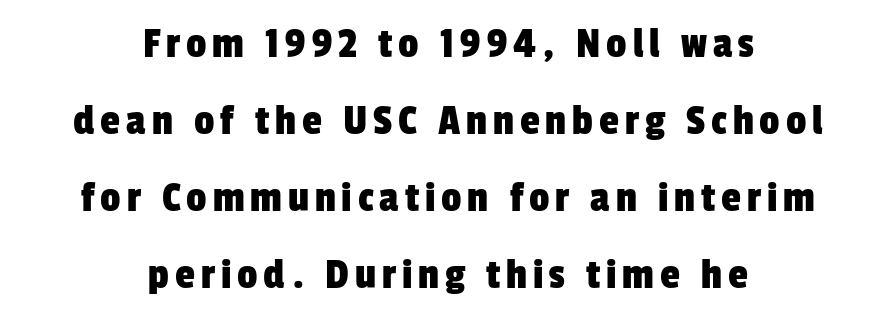
{"serif": "no", "width": "condensed", "stroke_contrast": "low", "x_height": "medium", "monospaced": "no", "underline": "no", "align": "center", "line_spacing_ratio": 1.71, "glyph_px": 45}
